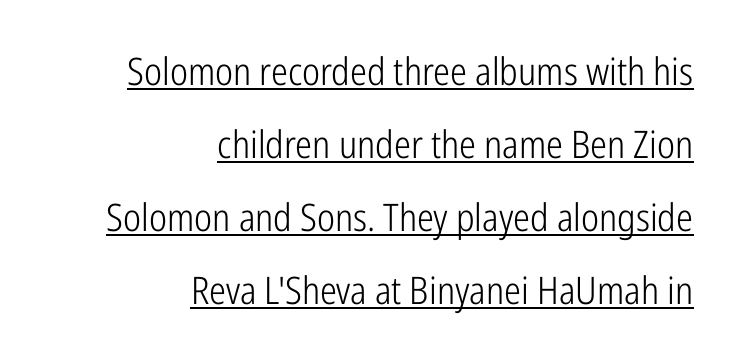
{"serif": "no", "italic": "no", "bold": "no", "weight": "light", "width": "condensed", "stroke_contrast": "low", "x_height": "medium", "monospaced": "no", "underline": "yes", "align": "right", "line_spacing": "loose", "line_spacing_ratio": 1.92, "letter_spacing": "normal", "letter_spacing_em": 0.0, "glyph_px": 38}
